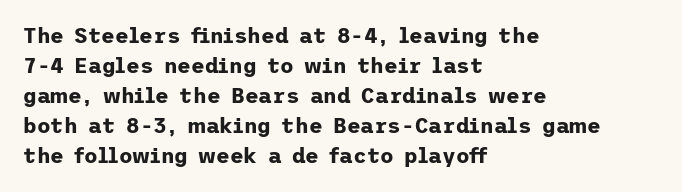
{"italic": "no", "bold": "yes", "underline": "no", "align": "left", "line_spacing": "normal", "line_spacing_ratio": 1.43, "letter_spacing": "normal", "letter_spacing_em": 0.0, "glyph_px": 21}
